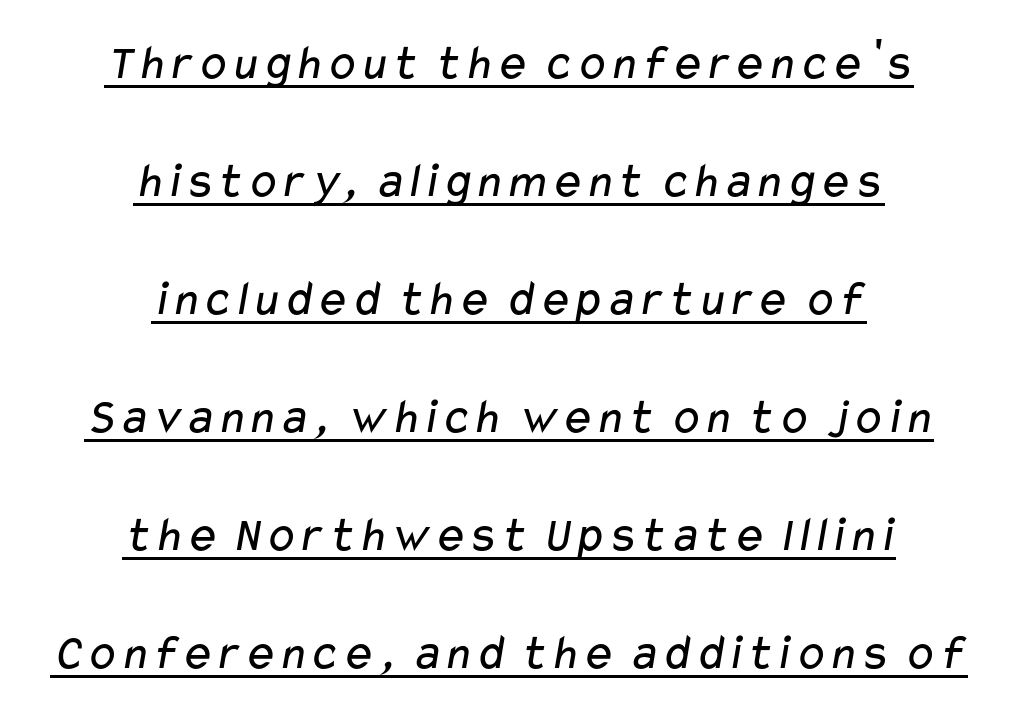
Q: Is the text bold? A: No.
Q: Is the typeface a serif or a sans-serif typeface? A: Sans-serif.
Q: Is the text underlined? A: Yes.
Q: How is the paragraph aligned? A: Centered.
Q: Is the spacing between letters normal or unusually wide? A: Normal.
Q: Is the spacing between lines tight, normal or loose? A: Loose.
Q: Width (condensed, normal, or wide)? A: Wide.
Q: Stroke contrast? A: Low.
Q: x-height? A: Medium.
Q: Monospaced? A: No.
